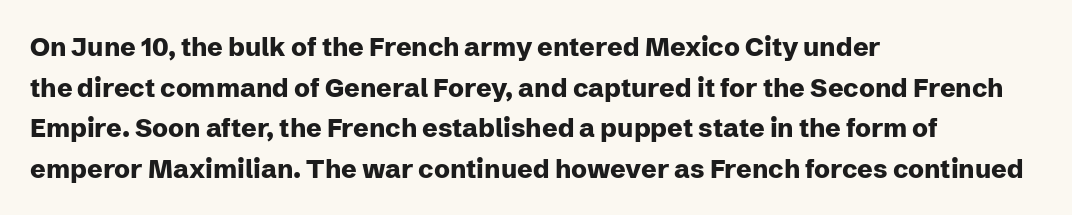
Students, note that the glyphs here touch the page at normal intervals. Lines of text with bare space underneath. Short and long lines alike share a common starting point at left. The font's upright variant was chosen for this text.
